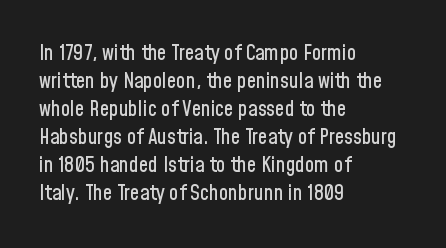
{"italic": "no", "underline": "no", "align": "left", "line_spacing": "normal", "line_spacing_ratio": 1.33, "letter_spacing": "normal", "letter_spacing_em": 0.0, "glyph_px": 21}
